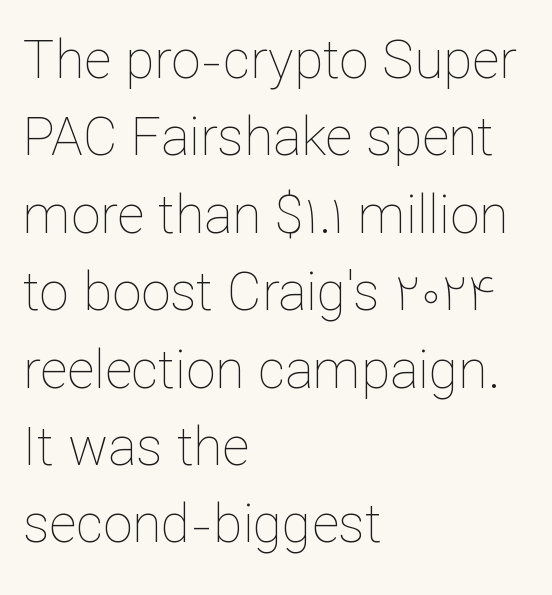
The image shows 53 px thin type, upright; set left-aligned, normal line spacing (1.46x), normal letter spacing, not underlined; low stroke contrast and a medium x-height.
